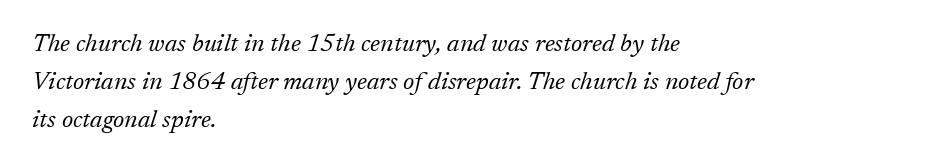
Interline gaps are of average width in this sample. The rag falls on the right side of this text block. Is this a heavy cut? Hardly; it is regular or lighter. In terms of posture, this sample is oblique. Decoration check: the copy has no underline.
